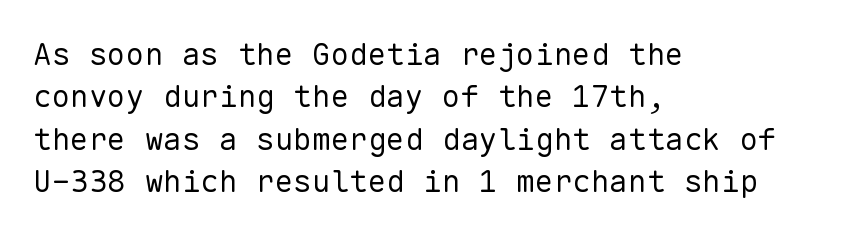
Casual observation: everything's shoved over to the left. Type style note: lacks serifs. Vertically, the passage feels balanced, rows spaced as you'd expect. You could count columns in this text — the font is strictly monospaced. Each stroke keeps to a modest, everyday thickness or less.
